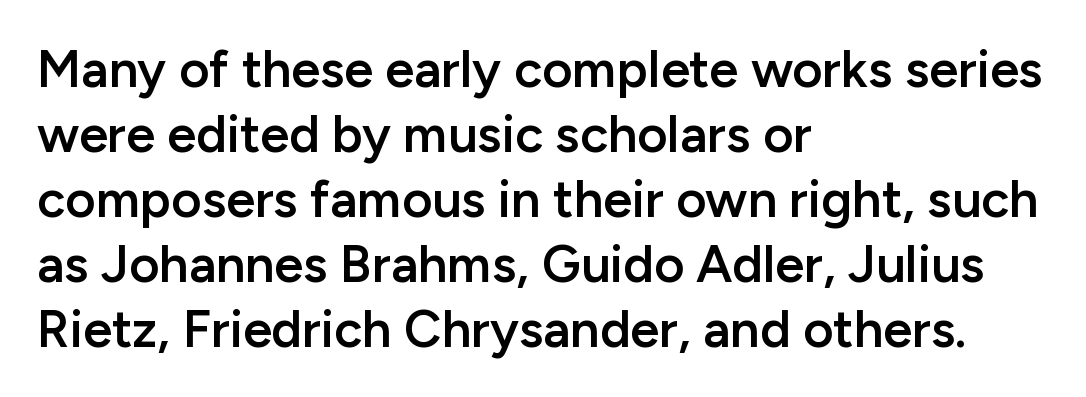
Q: Is the text bold? A: Semi-bold.
Q: Is the text italic (slanted)? A: No, it is upright.
Q: Is the typeface a serif or a sans-serif typeface? A: Sans-serif.
Q: Is the text underlined? A: No.
Q: How is the paragraph aligned? A: Left-aligned.
Q: Is the spacing between letters normal or unusually wide? A: Normal.
Q: Is the spacing between lines tight, normal or loose? A: Normal.
Q: Width (condensed, normal, or wide)? A: Normal.
Q: Stroke contrast? A: Low.
Q: x-height? A: Medium.
Q: Monospaced? A: No.
